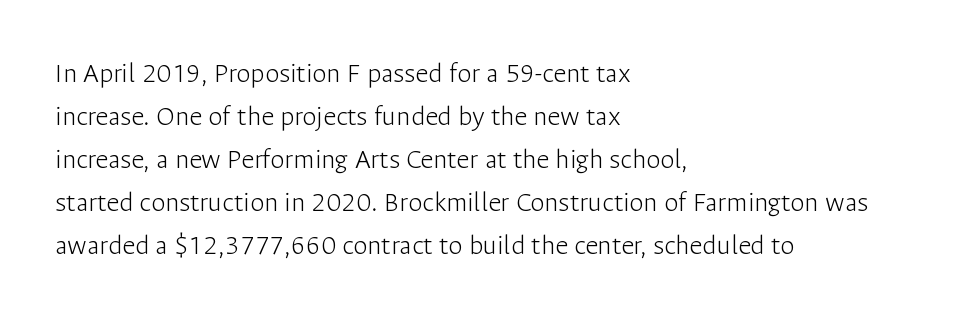
Q: Is the text bold? A: No.
Q: Is the text italic (slanted)? A: No, it is upright.
Q: Is the typeface a serif or a sans-serif typeface? A: Sans-serif.
Q: Is the text underlined? A: No.
Q: How is the paragraph aligned? A: Left-aligned.
Q: Is the spacing between letters normal or unusually wide? A: Normal.
Q: Is the spacing between lines tight, normal or loose? A: Normal.
Q: Width (condensed, normal, or wide)? A: Normal.
Q: Stroke contrast? A: Low.
Q: x-height? A: Medium.
Q: Monospaced? A: No.
